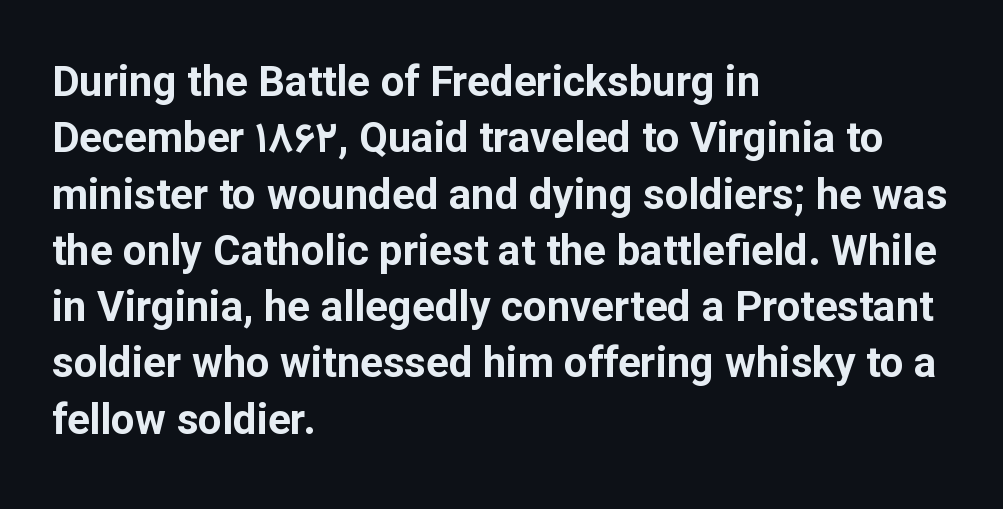
{"serif": "no", "italic": "no", "bold": "yes", "weight": "bold", "width": "normal", "stroke_contrast": "low", "x_height": "medium", "monospaced": "no", "underline": "no", "align": "left", "line_spacing": "normal", "line_spacing_ratio": 1.34, "letter_spacing": "normal", "letter_spacing_em": 0.0, "glyph_px": 42}
